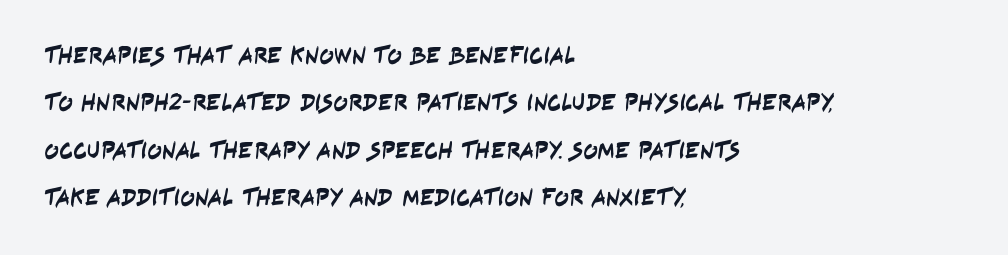
The image shows 24 px text type; set left-aligned, loose line spacing (1.97x), normal letter spacing, not underlined.
